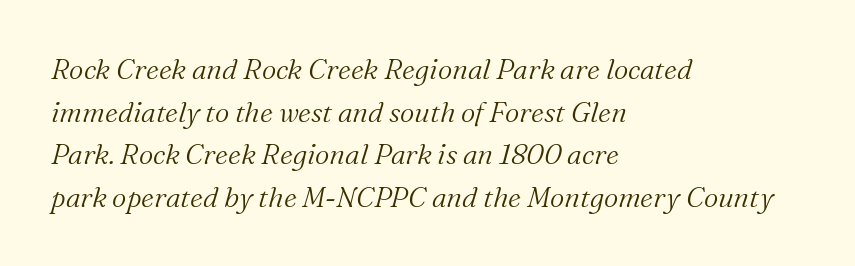
This reads as an unemphasized weight, regular at the heaviest. The line texture is even and compact thanks to regular tracking. How would I describe the line gaps? Plain and ordinary. Italic: yes, the glyphs are oblique.
